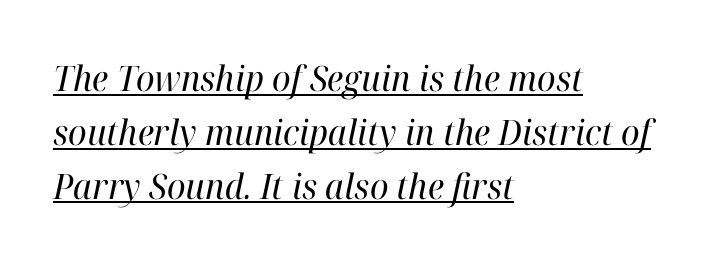
The image shows 35 px regular-weight serif type, italic (leaning right); set left-aligned, normal line spacing (1.54x), normal letter spacing, underlined; high stroke contrast and a medium x-height.
